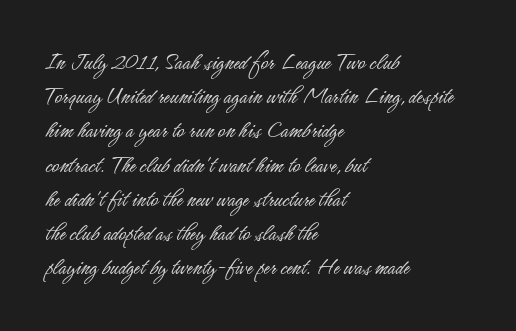
The area under the type is left untouched. Observe the ordinary spacing: letters are neighbours, not strangers. Notice how the passage keeps a crisp vertical edge on the left only.
